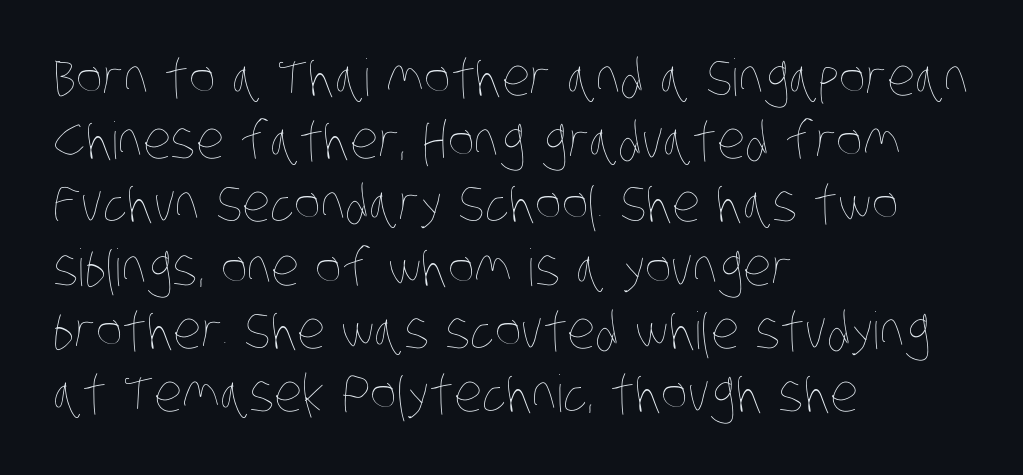
Q: Is the text bold? A: No.
Q: Is the text underlined? A: No.
Q: How is the paragraph aligned? A: Left-aligned.
Q: Is the spacing between letters normal or unusually wide? A: Normal.
Q: Width (condensed, normal, or wide)? A: Condensed.
Q: Stroke contrast? A: Low.
Q: x-height? A: Large.
Q: Monospaced? A: No.
